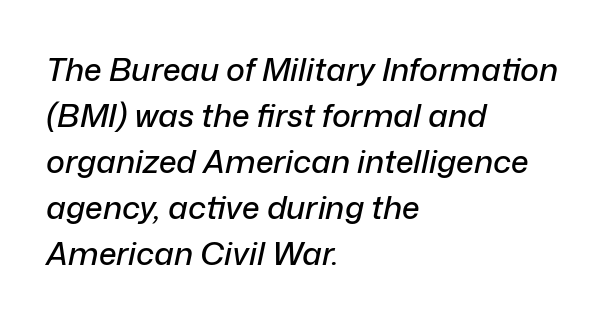
{"italic": "yes", "lean": "right", "slant_degrees": 12, "width": "normal", "stroke_contrast": "low", "x_height": "medium", "monospaced": "no", "underline": "no", "align": "left", "line_spacing": "normal", "line_spacing_ratio": 1.44, "letter_spacing": "normal", "letter_spacing_em": 0.0, "glyph_px": 32}
